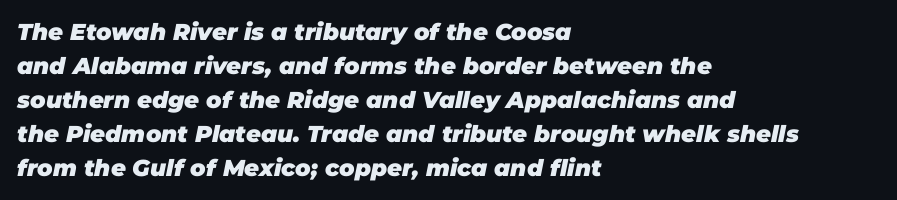
{"italic": "yes", "lean": "right", "slant_degrees": 11, "bold": "yes", "underline": "no", "align": "left", "line_spacing": "normal", "line_spacing_ratio": 1.48, "letter_spacing": "normal", "letter_spacing_em": 0.0, "glyph_px": 23}
